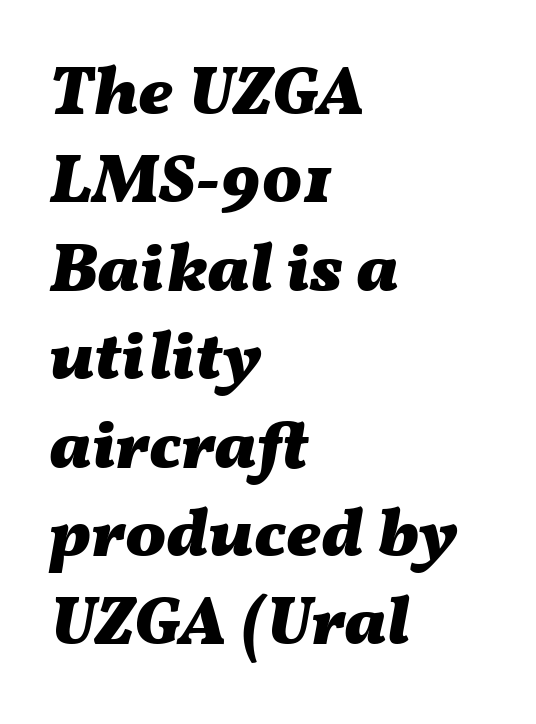
Do the characters align in a grid? No, the font is proportional. What weight is shown? A full bold with thick strokes. The zone under the glyphs is completely vacant. Horizontally, the lines are justified to the leading edge only. Normally led — the rows are evenly, conventionally spaced. Emphasis-style slanted type is in use.
